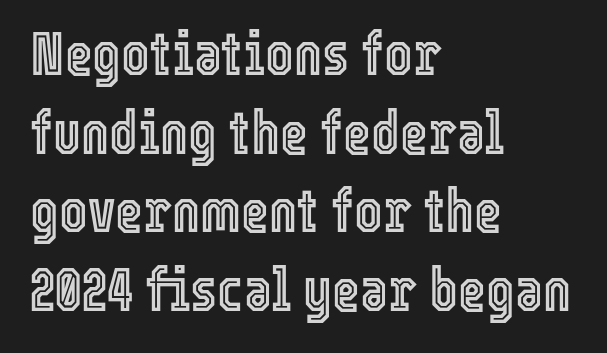
{"italic": "no", "width": "condensed", "x_height": "medium", "monospaced": "no", "underline": "no", "align": "left", "line_spacing": "normal", "line_spacing_ratio": 1.31, "letter_spacing": "normal", "letter_spacing_em": 0.0, "glyph_px": 60}
